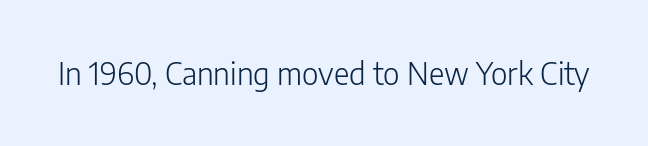
Q: Is the text bold? A: No.
Q: Is the text italic (slanted)? A: No, it is upright.
Q: Is the typeface a serif or a sans-serif typeface? A: Sans-serif.
Q: Is the text underlined? A: No.
Q: Is the spacing between letters normal or unusually wide? A: Normal.
Q: Width (condensed, normal, or wide)? A: Normal.
Q: Stroke contrast? A: Low.
Q: x-height? A: Medium.
Q: Monospaced? A: No.
